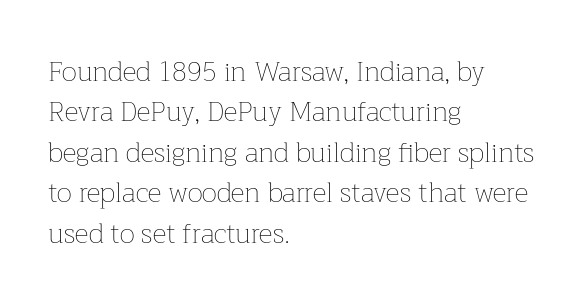
The passage shown stacks its lines at a standard gap. Students, note that the glyphs here touch the page at normal intervals. This reads as an unemphasized weight, regular at the heaviest. Typeset ragged right — the left edge is the straight one. No italicization has been applied; the sample stays upright.
